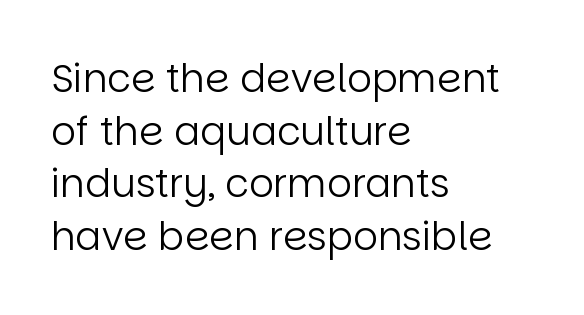
{"serif": "no", "italic": "no", "bold": "no", "weight": "regular", "width": "normal", "stroke_contrast": "low", "x_height": "large", "monospaced": "no", "underline": "no", "align": "left", "line_spacing": "normal", "line_spacing_ratio": 1.35, "letter_spacing": "normal", "letter_spacing_em": 0.0, "glyph_px": 39}
